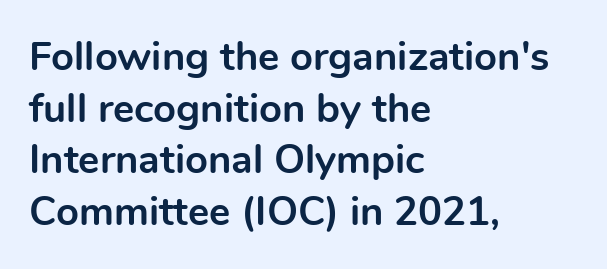
Q: Is the text bold? A: Yes.
Q: Is the text italic (slanted)? A: No, it is upright.
Q: Is the typeface a serif or a sans-serif typeface? A: Sans-serif.
Q: Is the text underlined? A: No.
Q: How is the paragraph aligned? A: Left-aligned.
Q: Is the spacing between letters normal or unusually wide? A: Normal.
Q: Is the spacing between lines tight, normal or loose? A: Normal.
Q: Width (condensed, normal, or wide)? A: Normal.
Q: x-height? A: Medium.
Q: Monospaced? A: No.
